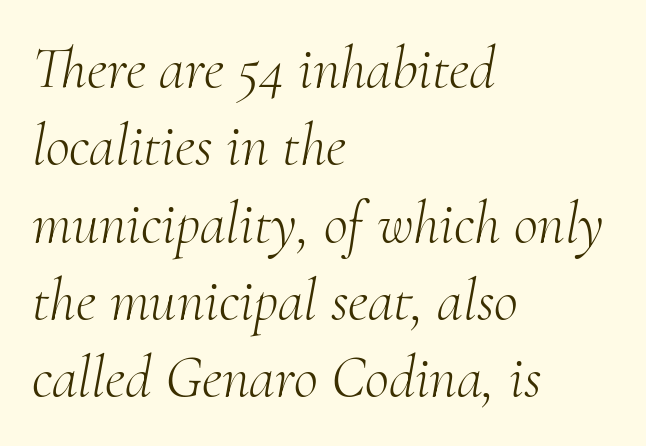
Q: Is the text bold? A: No.
Q: Is the text italic (slanted)? A: Yes, it leans right by about 10 degrees.
Q: Is the typeface a serif or a sans-serif typeface? A: Serif.
Q: Is the text underlined? A: No.
Q: How is the paragraph aligned? A: Left-aligned.
Q: Is the spacing between letters normal or unusually wide? A: Normal.
Q: Is the spacing between lines tight, normal or loose? A: Normal.
Q: Width (condensed, normal, or wide)? A: Normal.
Q: Stroke contrast? A: Medium.
Q: x-height? A: Small.
Q: Monospaced? A: No.
